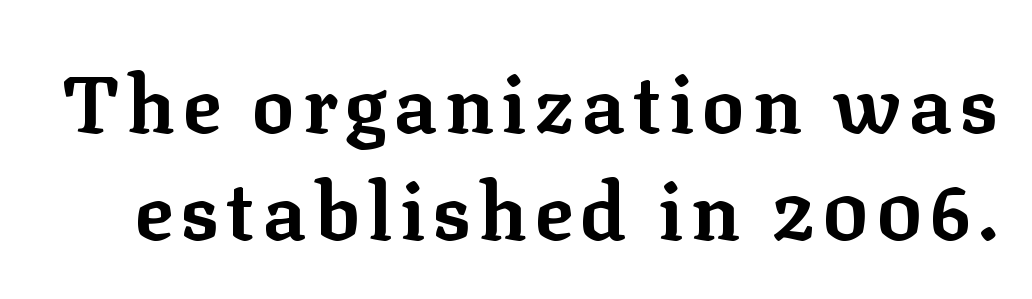
Does the lettering tilt? It doesn't — this is upright. Letterform terminals end in serifs throughout the passage. Chunky letters — that's bold for sure. Baseline-to-baseline distance is the conventional proportion of letter height. A typesetter would call this proportional, since set widths differ per character.
